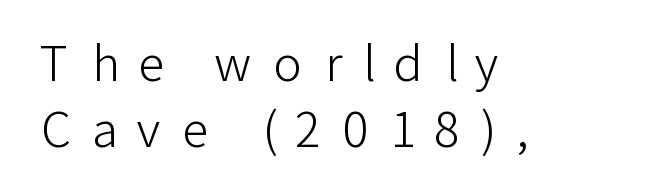
The image shows 48 px light sans-serif type, upright; set left-aligned, normal line spacing (1.38x), unusually wide letter spacing (+0.43 em), not underlined; low stroke contrast and a medium x-height.
